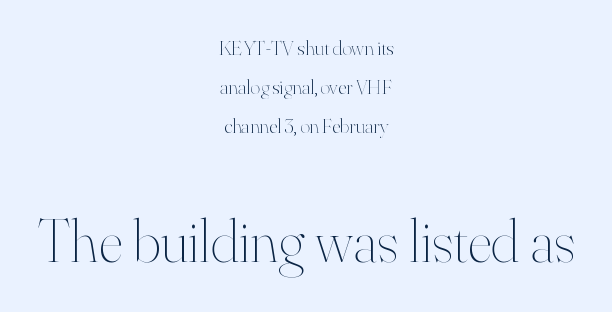
{"italic": "no", "bold": "no", "weight": "thin", "width": "normal", "stroke_contrast": "high", "x_height": "small", "monospaced": "no", "underline": "no", "align": "center", "line_spacing_ratio": 1.86, "letter_spacing": "normal", "letter_spacing_em": 0.0, "larger_block": "second", "size_ratio": 2.95, "glyph_px": 62}
